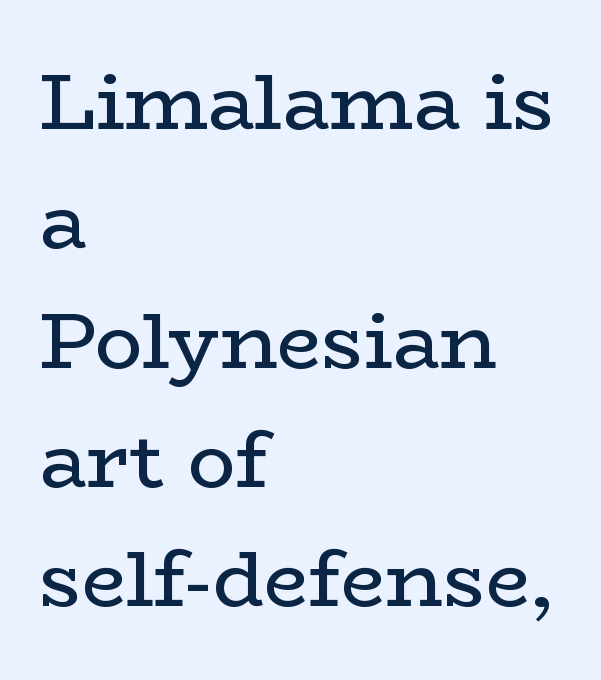
{"serif": "yes", "italic": "no", "bold": "no", "weight": "regular", "width": "wide", "stroke_contrast": "low", "x_height": "medium", "monospaced": "no", "underline": "no", "align": "left", "line_spacing": "normal", "line_spacing_ratio": 1.51, "letter_spacing": "normal", "letter_spacing_em": 0.0, "glyph_px": 79}
